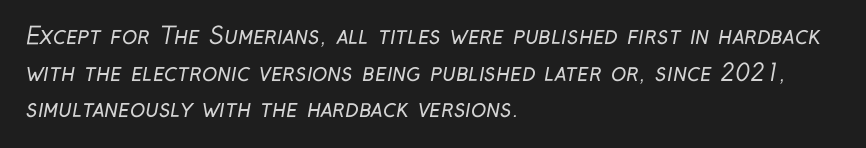
These lines sit exactly where default settings would place them. Teacher's note: observe the even left margin — that is flush-left alignment. Unmarked baselines from the first word to the last. The horizontal fit of the characters is conventional and even. Summary of weight: not heavy and not bold.
